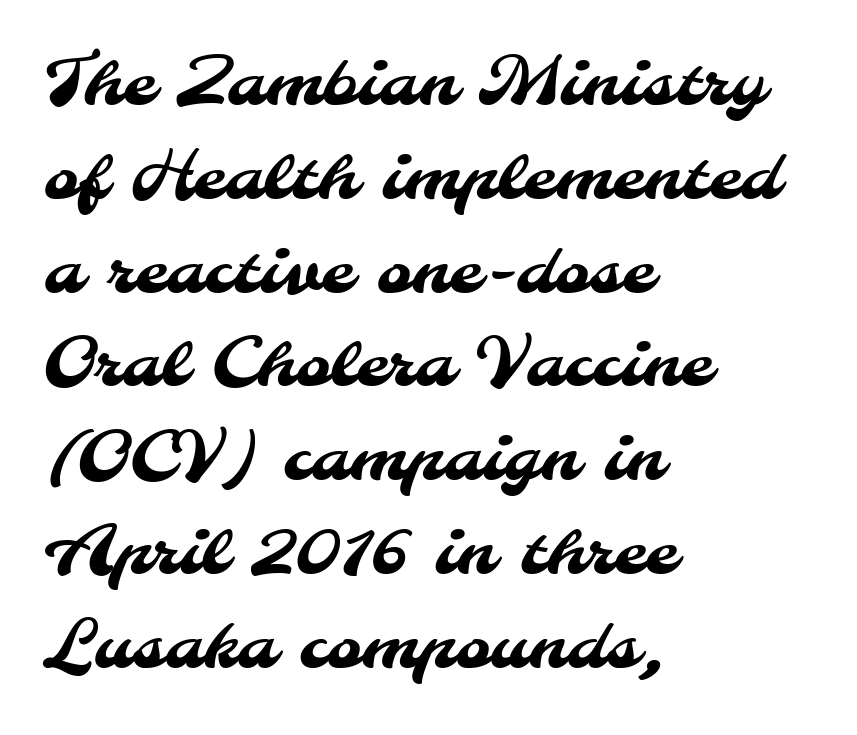
The image shows 67 px sans-serif type; set left-aligned, normal line spacing (1.4x), normal letter spacing, not underlined; medium stroke contrast and a small x-height.
